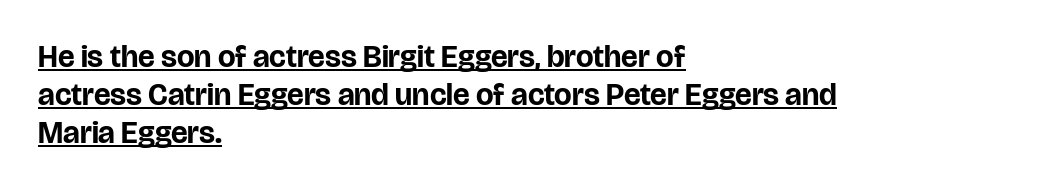
{"serif": "no", "italic": "no", "bold": "yes", "weight": "bold", "width": "normal", "stroke_contrast": "low", "x_height": "large", "monospaced": "no", "underline": "yes", "align": "left", "line_spacing_ratio": 1.22, "letter_spacing": "normal", "letter_spacing_em": 0.0, "glyph_px": 31}
